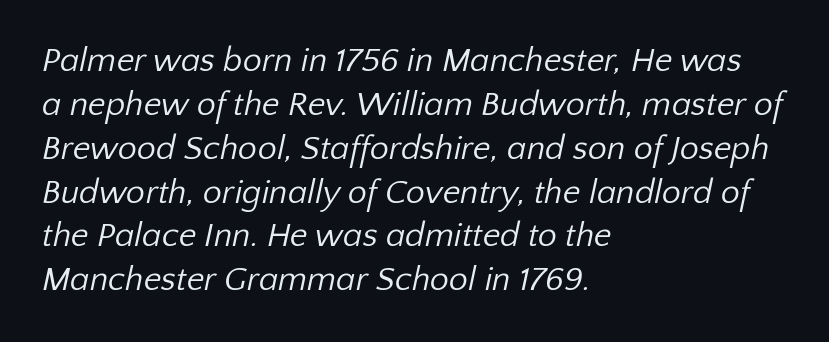
Caption: multi-line text, flush left, ragged right. Weight: not bold — regular or lighter. You could not count columns in this text — the font is proportionally spaced. The designer went with a sans here, leaving each stem footless. Compared with typical paragraphs, the rows here are spaced about the same. What stands out about the letter spacing? Nothing — it is the standard amount.
